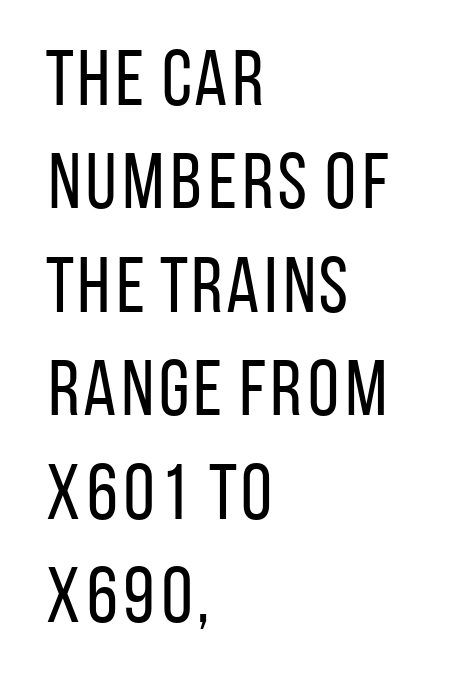
{"serif": "no", "italic": "no", "bold": "no", "weight": "regular", "width": "condensed", "stroke_contrast": "low", "x_height": "large", "monospaced": "no", "underline": "no", "align": "left", "line_spacing": "normal", "line_spacing_ratio": 1.31, "letter_spacing": "normal", "letter_spacing_em": 0.0, "glyph_px": 79}
